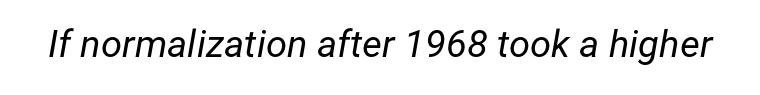
Q: Is the text bold? A: No.
Q: Is the text italic (slanted)? A: Yes, it leans right by about 12 degrees.
Q: Is the text underlined? A: No.
Q: Is the spacing between letters normal or unusually wide? A: Normal.
Q: Width (condensed, normal, or wide)? A: Normal.
Q: Stroke contrast? A: Low.
Q: x-height? A: Medium.
Q: Monospaced? A: No.
